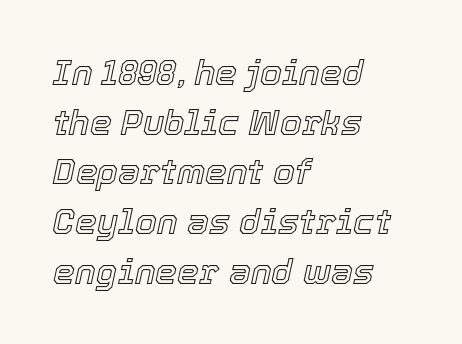
{"italic": "yes", "lean": "right", "slant_degrees": 12, "width": "normal", "x_height": "medium", "monospaced": "no", "underline": "no", "align": "left", "line_spacing": "normal", "line_spacing_ratio": 1.42, "letter_spacing": "normal", "letter_spacing_em": 0.0, "glyph_px": 35}
